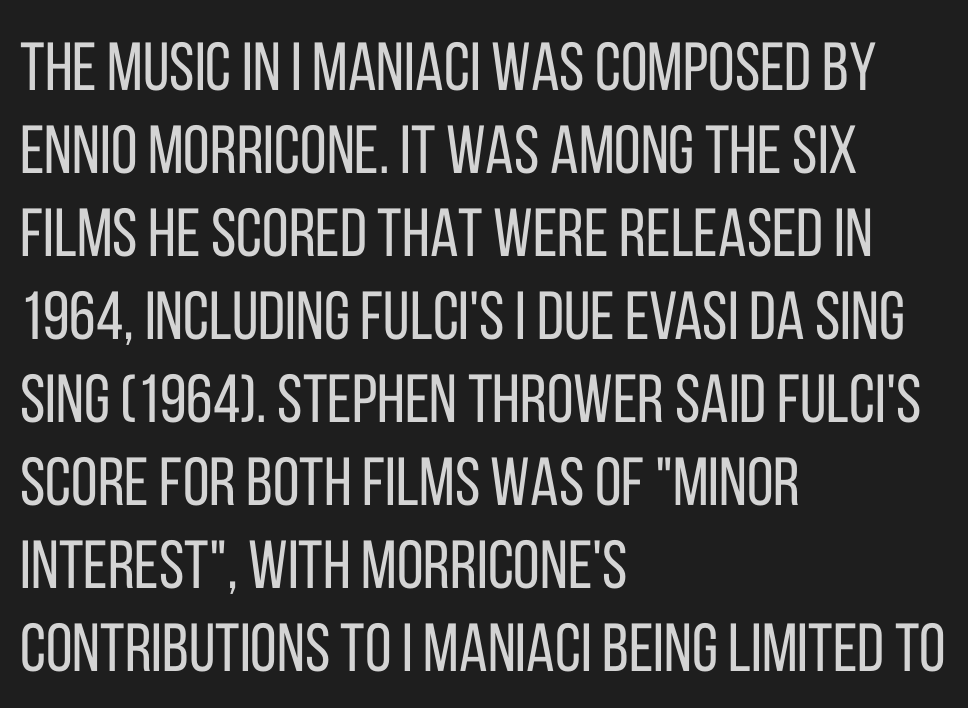
Tracking here is standard; glyphs follow each other at the usual distance. Honestly, there is no underline to notice here at all. Unlike italic type, these characters show no tilt at all. A typesetter would call this proportional, since set widths differ per character. No heavy texture on the line: the type isn't bold.
